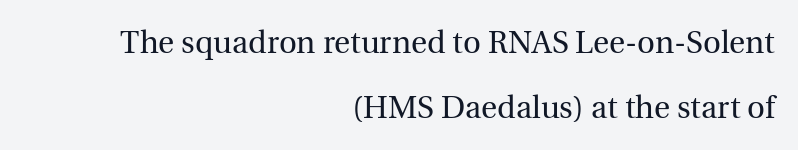
The image shows 31 px regular-weight serif type, upright; set right-aligned, loose line spacing (2.11x), normal letter spacing, not underlined; a medium x-height.
